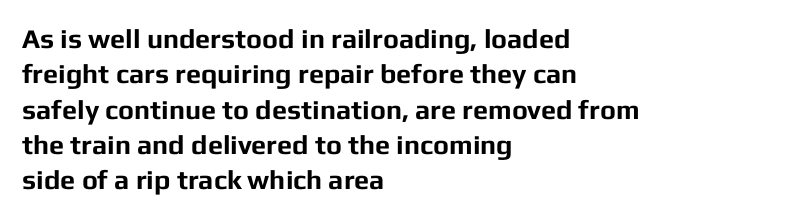
{"italic": "no", "bold": "yes", "underline": "no", "align": "left", "line_spacing": "normal", "line_spacing_ratio": 1.31, "letter_spacing": "normal", "letter_spacing_em": 0.0, "glyph_px": 27}
